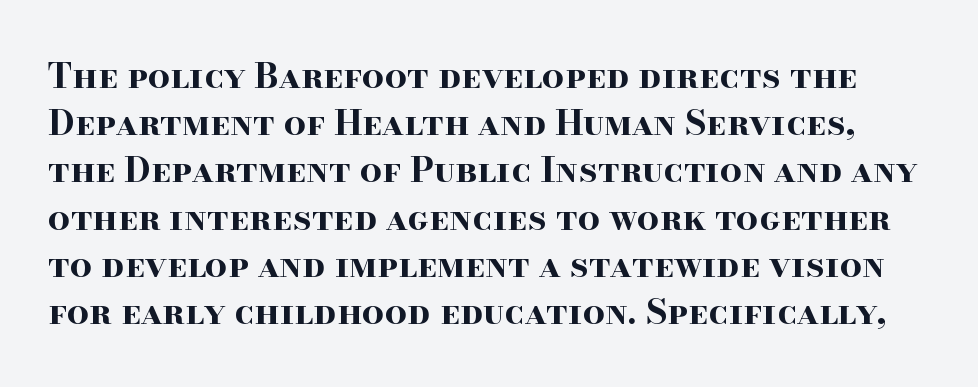
{"serif": "yes", "italic": "no", "bold": "yes", "weight": "bold", "width": "wide", "stroke_contrast": "high", "x_height": "small", "monospaced": "no", "underline": "no", "line_spacing": "normal", "line_spacing_ratio": 1.35, "letter_spacing": "normal", "letter_spacing_em": 0.0, "glyph_px": 35}
